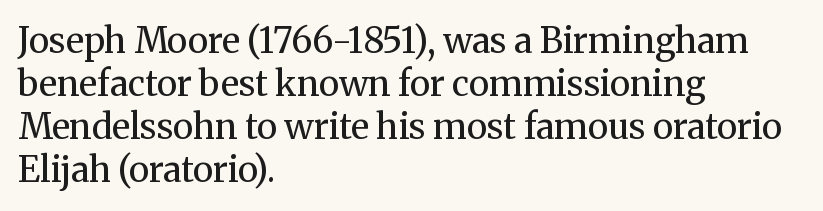
You could not count columns in this text — the font is proportionally spaced. The letters stand straight up with perfectly vertical stems. Inter-character spacing is left at the font's built-in metrics. Descenders are the only things crossing below the line. Line starts are locked; line ends wander. The text was rendered using a seriffed face with decorative stroke endings.
